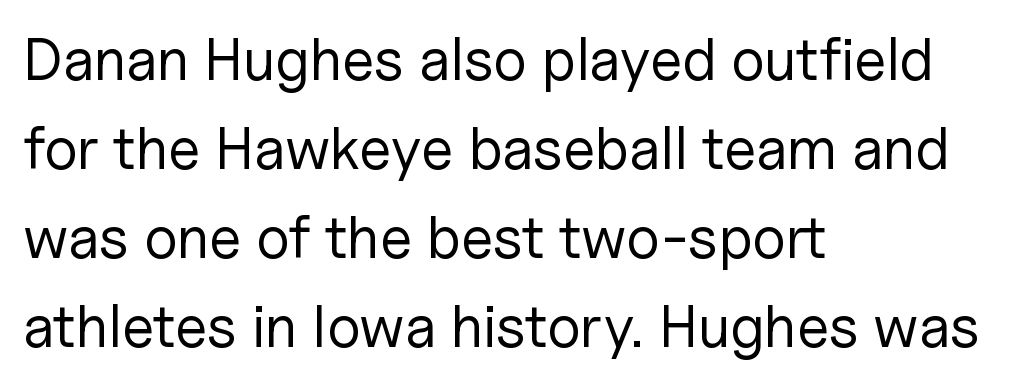
Q: Is the text bold? A: No.
Q: Is the text italic (slanted)? A: No, it is upright.
Q: Is the typeface a serif or a sans-serif typeface? A: Sans-serif.
Q: Is the text underlined? A: No.
Q: How is the paragraph aligned? A: Left-aligned.
Q: Is the spacing between letters normal or unusually wide? A: Normal.
Q: Is the spacing between lines tight, normal or loose? A: Normal.
Q: Width (condensed, normal, or wide)? A: Normal.
Q: Stroke contrast? A: Low.
Q: x-height? A: Medium.
Q: Monospaced? A: No.
